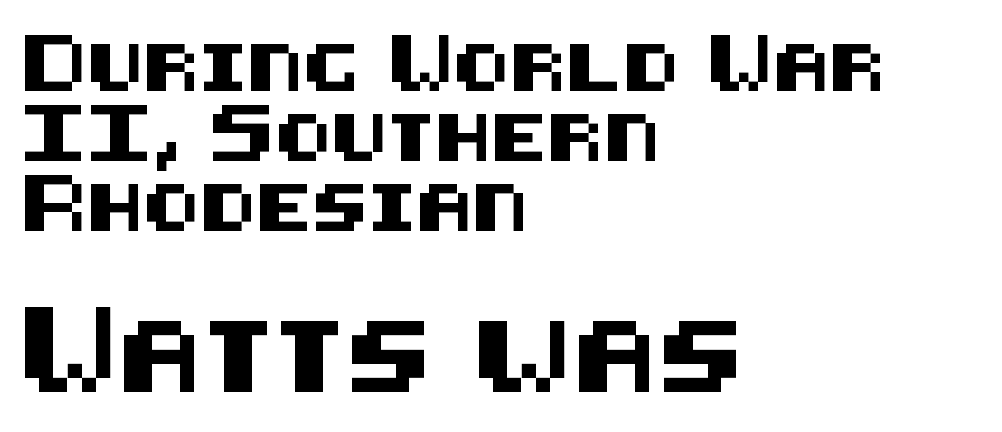
The image shows 71 px sans-serif type, upright; set left-aligned, normal line spacing (1.49x), normal letter spacing, not underlined; the second (bottom) block is 1.51x larger; medium stroke contrast and a large x-height.
